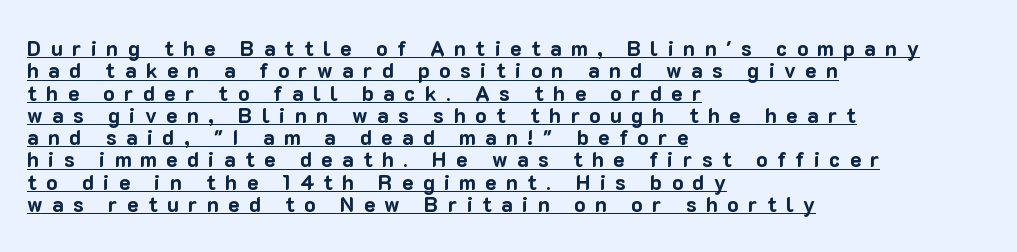
The image shows 21 px bold type, upright; set left-aligned, tight line spacing (1.06x), unusually wide letter spacing (+0.45 em), underlined.
